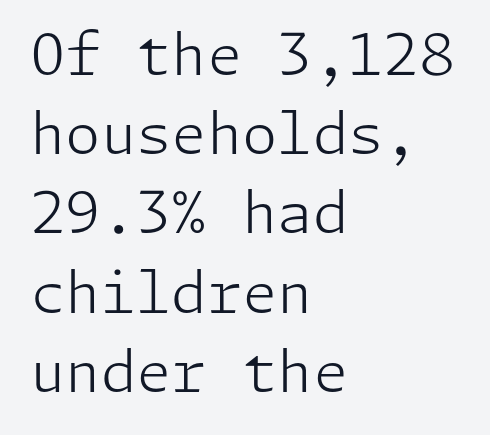
{"serif": "no", "italic": "no", "bold": "no", "weight": "light", "width": "normal", "stroke_contrast": "low", "x_height": "medium", "underline": "no", "align": "left", "line_spacing": "normal", "line_spacing_ratio": 1.39, "letter_spacing": "normal", "letter_spacing_em": 0.0, "glyph_px": 57}
